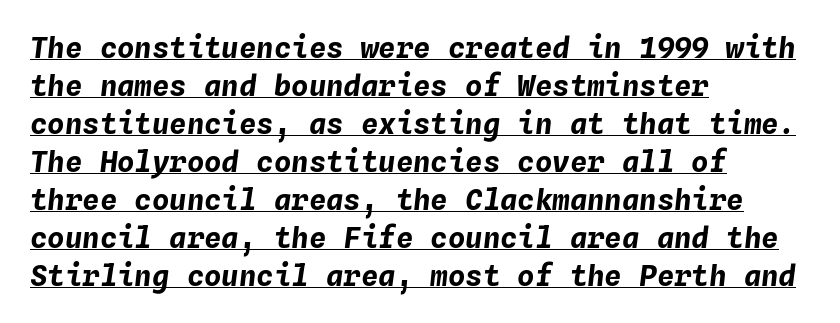
Heavy-handed strokes throughout: this text is bold. All the whitespace from short lines collects on the right. This sample uses plain, unmodified letter spacing. Has an underline been added? It has. The rendering uses typewriter-style spacing with identical character cells.
